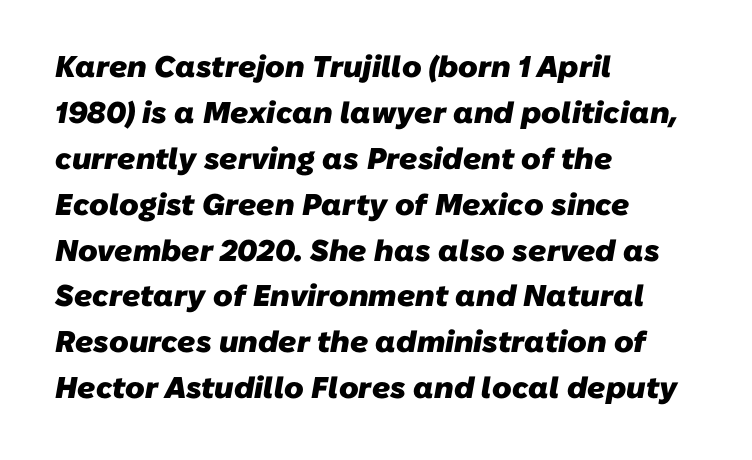
Q: Is the text bold? A: Yes.
Q: Is the typeface a serif or a sans-serif typeface? A: Sans-serif.
Q: Is the text underlined? A: No.
Q: How is the paragraph aligned? A: Left-aligned.
Q: Is the spacing between letters normal or unusually wide? A: Normal.
Q: Is the spacing between lines tight, normal or loose? A: Normal.
Q: Width (condensed, normal, or wide)? A: Normal.
Q: Stroke contrast? A: Low.
Q: x-height? A: Medium.
Q: Monospaced? A: No.
